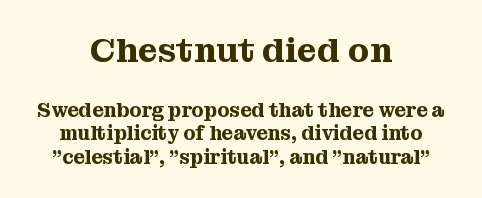
Check under the words: just untouched page. The passage shown is typed in a proportional face where columns would drift. This is the regular roman posture of the typeface. Default kerning and tracking; the words read as compact shapes. Large over small — that's the arrangement of the two blocks here. The setting favours the middle, as headings and verse often do.
